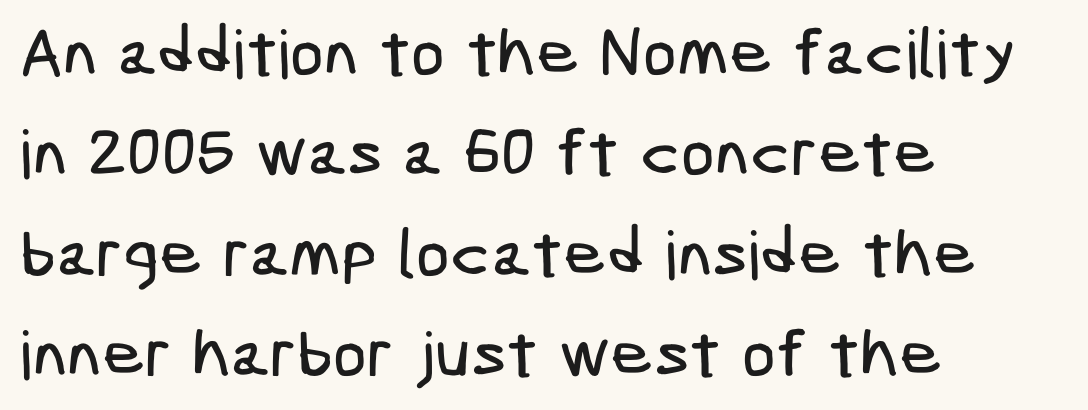
Q: Is the typeface a serif or a sans-serif typeface? A: Sans-serif.
Q: Is the text underlined? A: No.
Q: How is the paragraph aligned? A: Left-aligned.
Q: Is the spacing between letters normal or unusually wide? A: Normal.
Q: Is the spacing between lines tight, normal or loose? A: Normal.
Q: Width (condensed, normal, or wide)? A: Condensed.
Q: Stroke contrast? A: Low.
Q: x-height? A: Medium.
